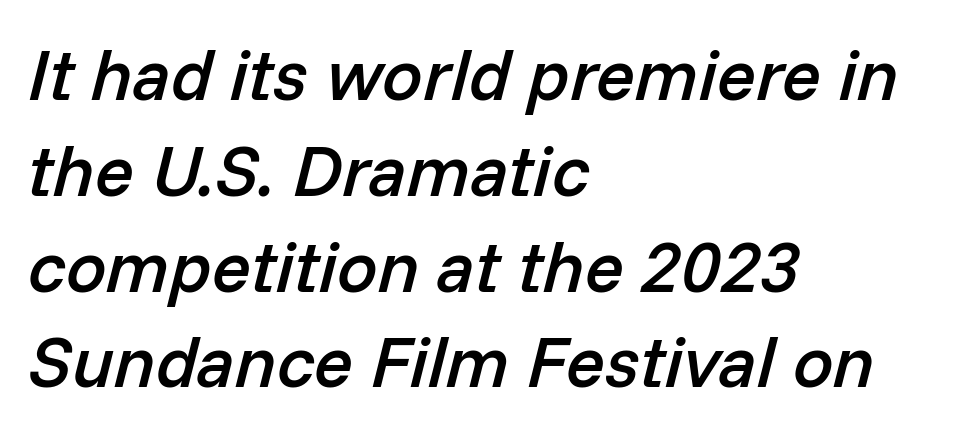
The image shows 72 px semibold type, italic (leaning right); set left-aligned, normal line spacing (1.33x), normal letter spacing, not underlined; low stroke contrast and a medium x-height.
